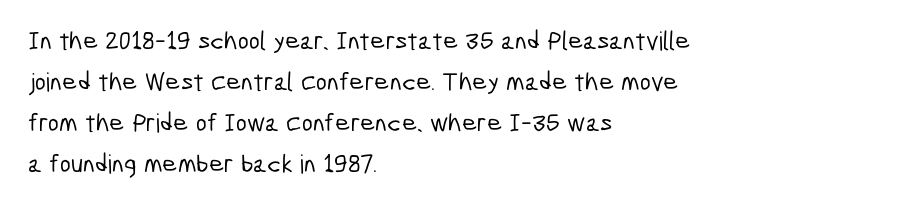
{"underline": "no", "align": "left", "line_spacing": "normal", "line_spacing_ratio": 1.58, "letter_spacing": "normal", "letter_spacing_em": 0.0, "glyph_px": 26}
